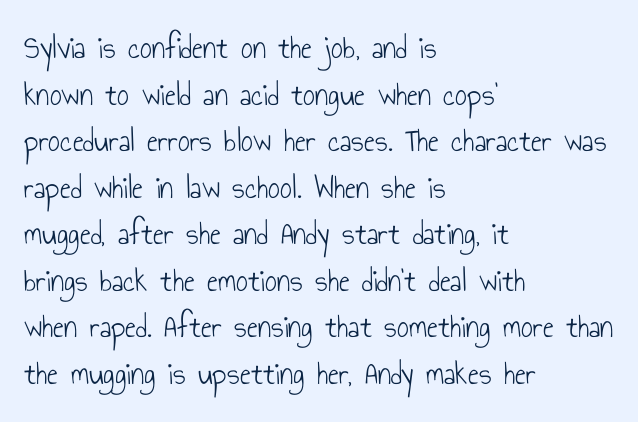
Q: Is the text bold? A: No.
Q: Is the text italic (slanted)? A: No, it is upright.
Q: Is the typeface a serif or a sans-serif typeface? A: Sans-serif.
Q: Is the text underlined? A: No.
Q: How is the paragraph aligned? A: Left-aligned.
Q: Is the spacing between letters normal or unusually wide? A: Normal.
Q: Is the spacing between lines tight, normal or loose? A: Normal.
Q: Width (condensed, normal, or wide)? A: Condensed.
Q: Stroke contrast? A: Low.
Q: x-height? A: Small.
Q: Monospaced? A: No.
